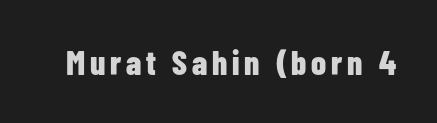
Set as a true bold cut, around the 700 mark. Each letter keeps its own natural width here, so spacing adapts to shape. The axis of the letterforms is exactly vertical. Nothing sits at the stroke ends, so this counts as sans-serif. The string is rendered with underlining switched off.
